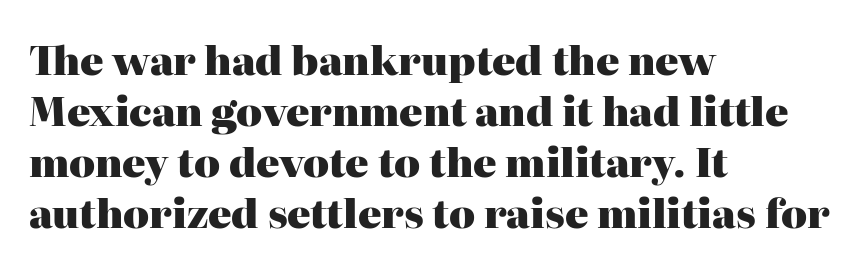
The image shows 39 px heavy serif type, upright; set left-aligned, normal line spacing (1.31x), normal letter spacing, not underlined; high stroke contrast and a medium x-height.
